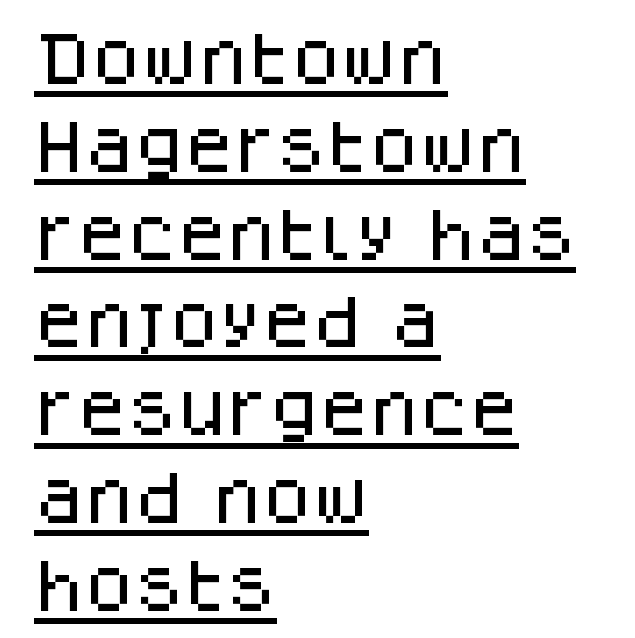
The image shows 57 px sans-serif type, upright; set left-aligned, normal line spacing (1.54x), normal letter spacing, underlined; low stroke contrast and a large x-height.
